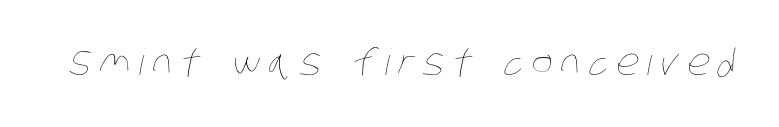
{"bold": "no", "weight": "thin", "width": "condensed", "stroke_contrast": "low", "x_height": "large", "monospaced": "no", "underline": "no", "letter_spacing": "wide", "letter_spacing_em": 0.23, "glyph_px": 36}
